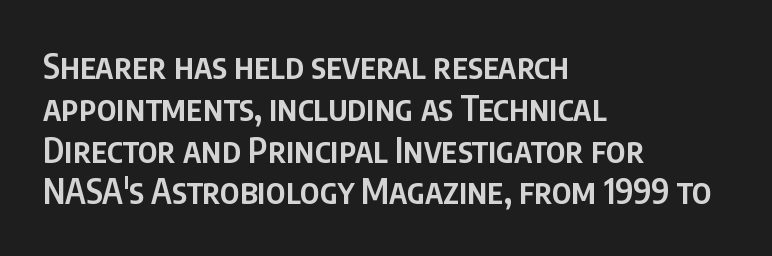
How heavy is the stroke? Medium-heavy — a semibold, shy of bold. Is the block centered? No — it sits flush against the left margin. Underlining? Definitely not there. Is this a fixed-width face? No — the glyphs have proportional, varying widths.
